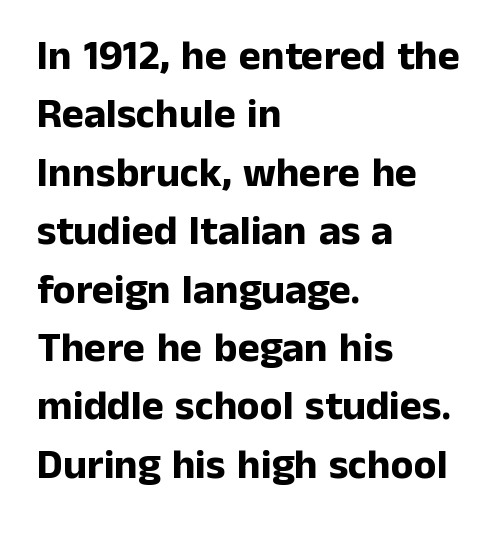
{"serif": "no", "italic": "no", "bold": "yes", "weight": "bold", "width": "normal", "stroke_contrast": "low", "x_height": "medium", "monospaced": "no", "underline": "no", "align": "left", "line_spacing": "normal", "line_spacing_ratio": 1.39, "letter_spacing": "normal", "letter_spacing_em": 0.0, "glyph_px": 42}
